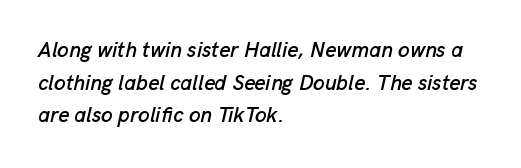
Q: Is the text italic (slanted)? A: Yes, it leans right by about 13 degrees.
Q: Is the text underlined? A: No.
Q: How is the paragraph aligned? A: Left-aligned.
Q: Is the spacing between letters normal or unusually wide? A: Normal.
Q: Is the spacing between lines tight, normal or loose? A: Normal.
